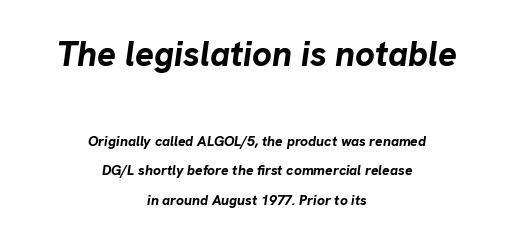
{"italic": "yes", "lean": "right", "slant_degrees": 8, "bold": "yes", "weight": "bold", "width": "normal", "stroke_contrast": "low", "x_height": "medium", "monospaced": "no", "underline": "no", "align": "center", "line_spacing": "loose", "line_spacing_ratio": 2.09, "letter_spacing": "normal", "letter_spacing_em": 0.0, "larger_block": "first", "size_ratio": 2.5, "glyph_px": 35}
